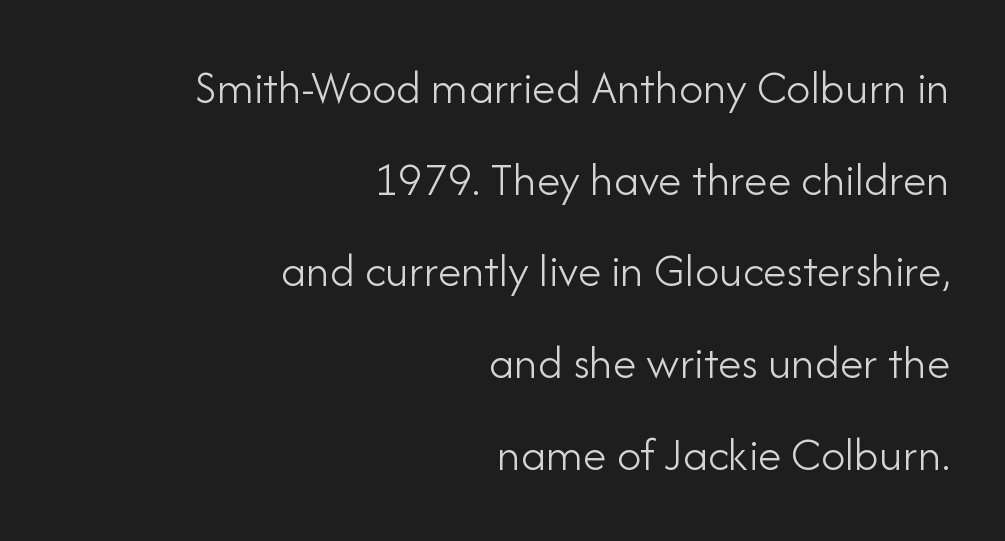
{"serif": "no", "italic": "no", "bold": "no", "weight": "light", "width": "normal", "stroke_contrast": "low", "x_height": "small", "monospaced": "no", "underline": "no", "align": "right", "line_spacing": "loose", "line_spacing_ratio": 1.91, "letter_spacing": "normal", "letter_spacing_em": 0.0, "glyph_px": 48}
